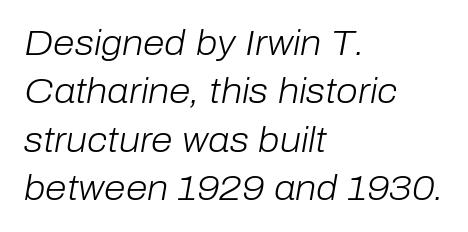
Q: Is the text bold? A: No.
Q: Is the text italic (slanted)? A: Yes, it leans right by about 10 degrees.
Q: Is the text underlined? A: No.
Q: How is the paragraph aligned? A: Left-aligned.
Q: Is the spacing between letters normal or unusually wide? A: Normal.
Q: Is the spacing between lines tight, normal or loose? A: Normal.
Q: Width (condensed, normal, or wide)? A: Normal.
Q: Stroke contrast? A: Low.
Q: x-height? A: Medium.
Q: Monospaced? A: No.
